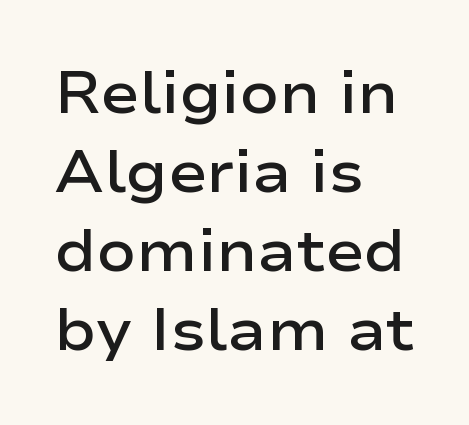
The image shows 58 px semibold, wide sans-serif type, upright; set left-aligned, normal line spacing (1.36x), normal letter spacing, not underlined; low stroke contrast and a medium x-height.
